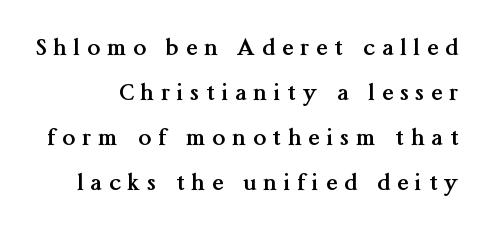
You can tell it's not italic because the verticals are truly vertical. Type without underlining. Is the type bold? Yes — the strokes are clearly thick and heavy. The designer dialed line spacing up above the default. Observe the wide spacing: letters keep a clear distance from each other.
